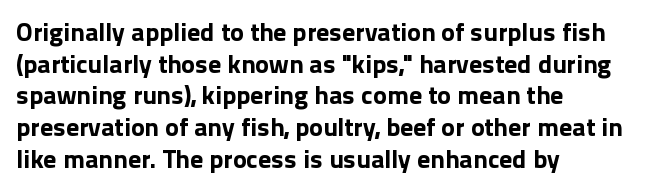
The image shows 26 px bold type, upright; set left-aligned, line spacing 1.22x, normal letter spacing, not underlined.
